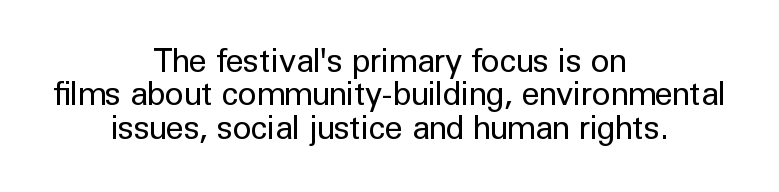
The image shows 32 px regular-weight sans-serif type, upright; set centered, tight line spacing (1.04x), normal letter spacing, not underlined; low stroke contrast and a medium x-height.
